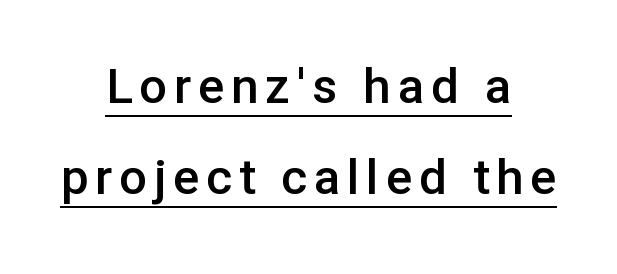
{"serif": "no", "italic": "no", "bold": "semi", "weight": "semibold", "width": "normal", "stroke_contrast": "low", "x_height": "medium", "monospaced": "no", "underline": "yes", "align": "center", "line_spacing_ratio": 1.86, "glyph_px": 49}
